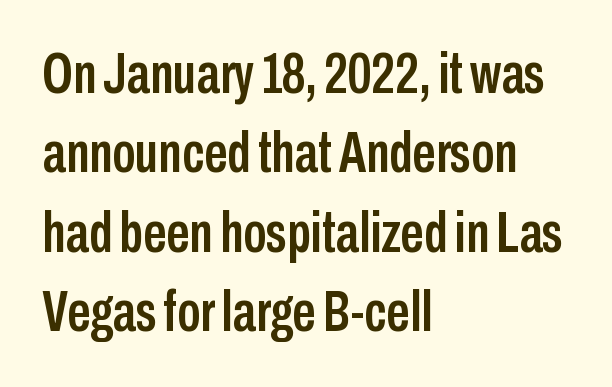
The image shows 58 px condensed sans-serif type, upright; set left-aligned, normal line spacing (1.37x), normal letter spacing, not underlined; low stroke contrast and a medium x-height.
